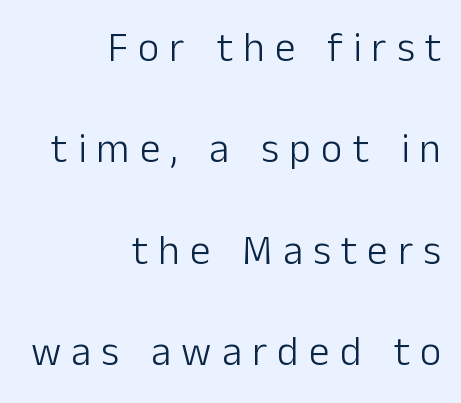
Q: Is the text bold? A: No.
Q: Is the text italic (slanted)? A: No, it is upright.
Q: Is the typeface a serif or a sans-serif typeface? A: Sans-serif.
Q: Is the text underlined? A: No.
Q: How is the paragraph aligned? A: Right-aligned.
Q: Is the spacing between letters normal or unusually wide? A: Unusually wide.
Q: Is the spacing between lines tight, normal or loose? A: Loose.
Q: Width (condensed, normal, or wide)? A: Normal.
Q: Stroke contrast? A: Low.
Q: x-height? A: Medium.
Q: Monospaced? A: No.
